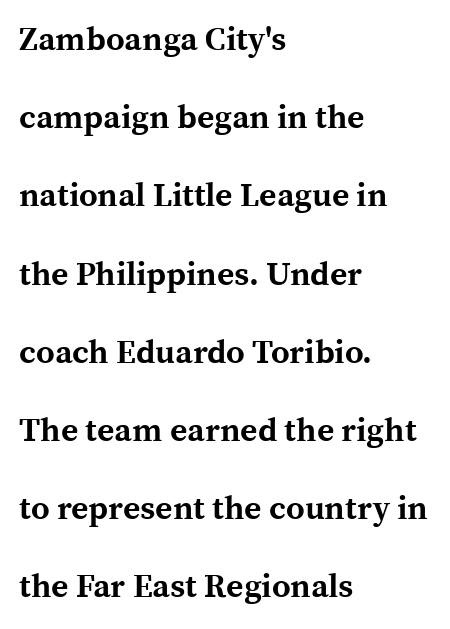
This sample uses plain, unmodified letter spacing. Each letter keeps its own natural width here, so spacing adapts to shape. A typesetter would mark this as roman, not italic. These lines stack with their left ends in a neat column. You can tell from the footed stems that serif type was used.
